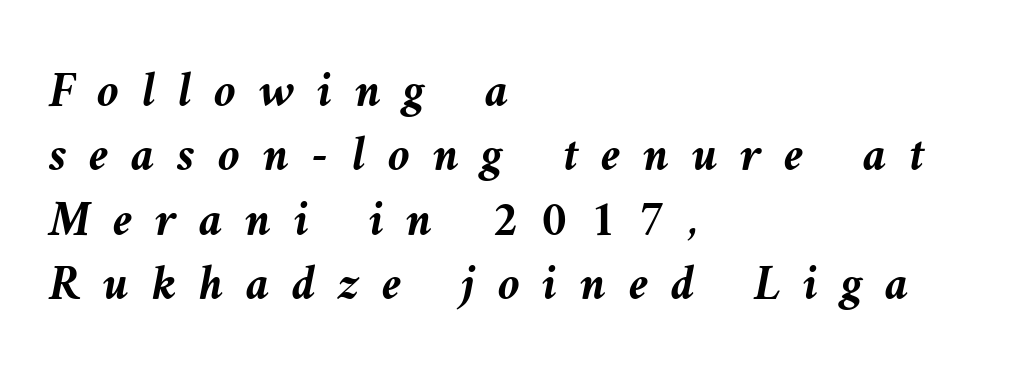
Q: Is the text bold? A: Yes.
Q: Is the text italic (slanted)? A: Yes, it leans left by about 9 degrees.
Q: Is the text underlined? A: No.
Q: How is the paragraph aligned? A: Left-aligned.
Q: Is the spacing between letters normal or unusually wide? A: Unusually wide.
Q: Is the spacing between lines tight, normal or loose? A: Normal.
Q: Width (condensed, normal, or wide)? A: Normal.
Q: Stroke contrast? A: Medium.
Q: x-height? A: Medium.
Q: Monospaced? A: No.
